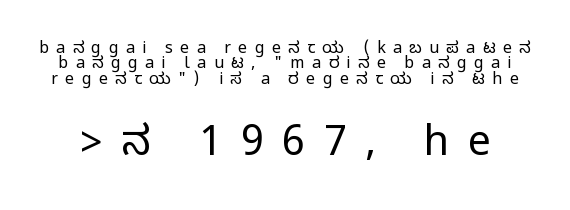
The image shows 41 px condensed sans-serif type, upright; set tight line spacing (0.96x), unusually wide letter spacing (+0.46 em), not underlined; the second (bottom) block is 2.56x larger; medium stroke contrast.
